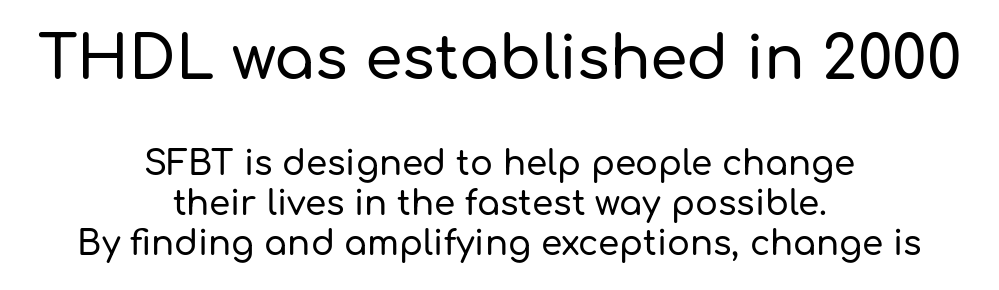
The image shows 60 px sans-serif type, upright; set centered, line spacing 1.18x, normal letter spacing, not underlined; the first (top) block is 1.76x larger; low stroke contrast and a medium x-height.
